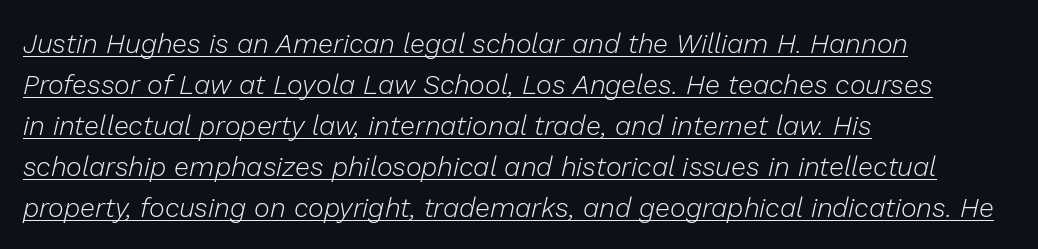
The text carries the slant typical of an italic or oblique font. The line texture is even and compact thanks to regular tracking. A rule runs beneath these lines of type. This sample keeps an unexceptional amount of space between lines.
